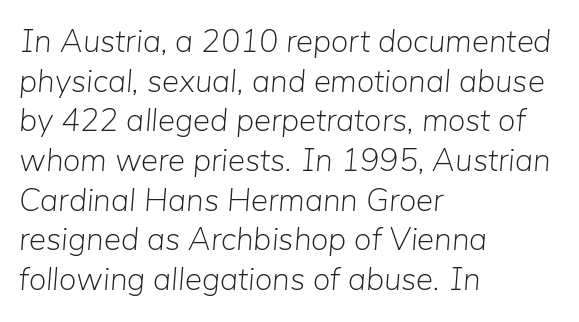
The letters look calm and open, with moderate or lighter stems. Characters follow at the spacing the type designer built in. The lines are quadded left. The specimen omits any rule beneath the text block's lines.
